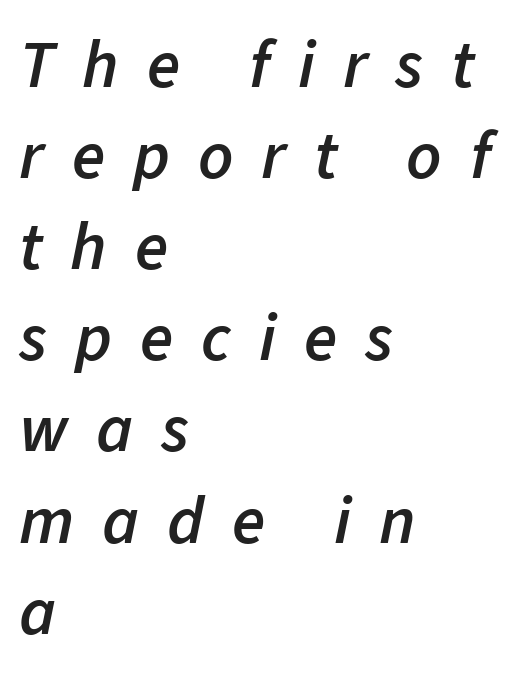
{"italic": "yes", "lean": "right", "slant_degrees": 11, "bold": "semi", "weight": "semibold", "width": "normal", "stroke_contrast": "low", "x_height": "medium", "monospaced": "no", "underline": "no", "align": "left", "line_spacing": "normal", "line_spacing_ratio": 1.34, "letter_spacing": "wide", "letter_spacing_em": 0.41, "glyph_px": 68}
